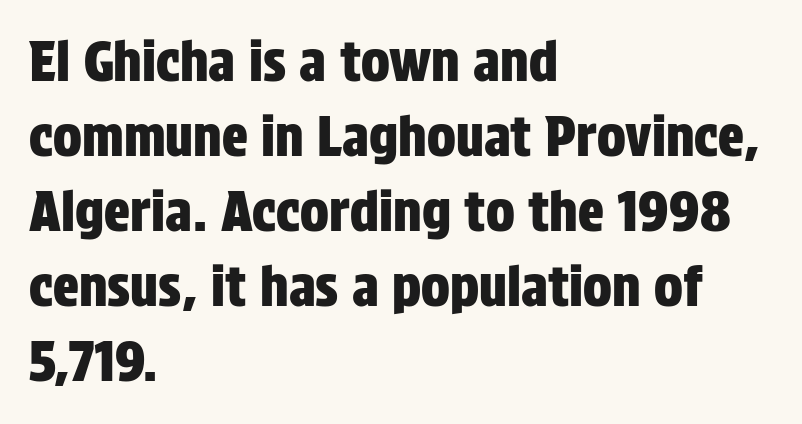
Casual observation: everything's shoved over to the left. Rendered with straight, roman letterforms. Is this a fixed-width face? No — the glyphs have proportional, varying widths. This rendering employs a face without finishing strokes, i.e., a sans-serif.
